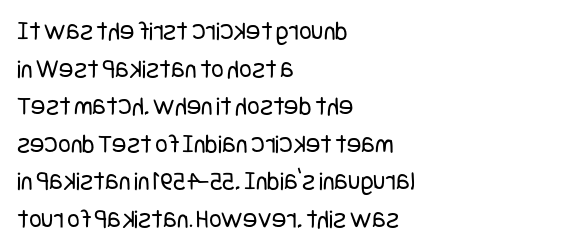
{"italic": "no", "bold": "no", "underline": "no", "align": "left", "line_spacing": "normal", "line_spacing_ratio": 1.39, "letter_spacing": "normal", "letter_spacing_em": 0.0, "glyph_px": 27}
